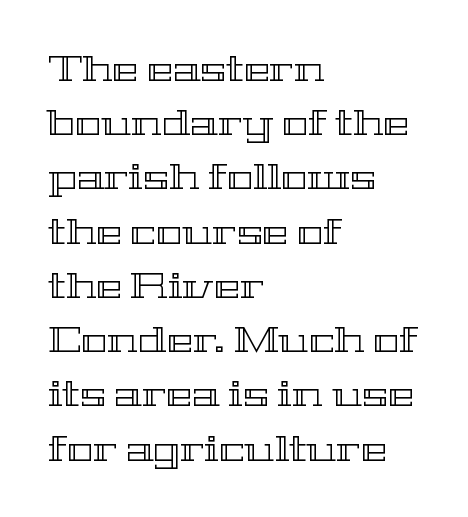
Caption: standard tracking, unaltered. Visually the block forms a straight wall on the left and a jagged coastline on the right. Quick note: not italic, upright. The block of text has a typical density, with ordinary space between rows.
